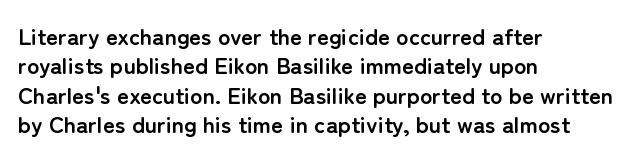
The image shows 23 px bold type, upright; set left-aligned, normal line spacing (1.28x), normal letter spacing, not underlined.
